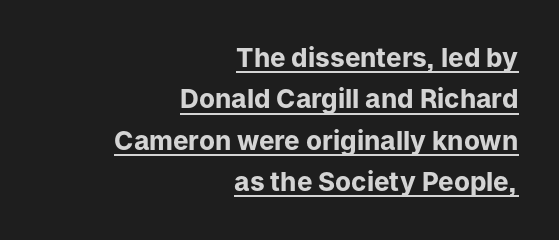
Q: Is the text bold? A: Yes.
Q: Is the text italic (slanted)? A: No, it is upright.
Q: Is the text underlined? A: Yes.
Q: How is the paragraph aligned? A: Right-aligned.
Q: Is the spacing between letters normal or unusually wide? A: Normal.
Q: Is the spacing between lines tight, normal or loose? A: Normal.
